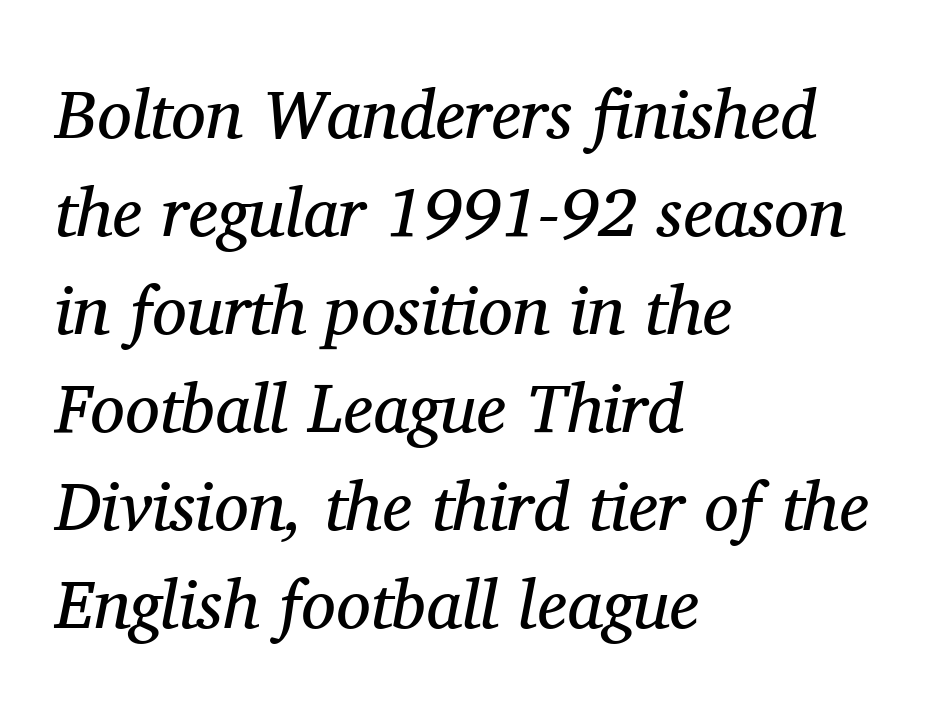
Q: Is the text bold? A: No.
Q: Is the text italic (slanted)? A: Yes, it leans right by about 11 degrees.
Q: Is the typeface a serif or a sans-serif typeface? A: Serif.
Q: Is the text underlined? A: No.
Q: How is the paragraph aligned? A: Left-aligned.
Q: Is the spacing between letters normal or unusually wide? A: Normal.
Q: Is the spacing between lines tight, normal or loose? A: Normal.
Q: Width (condensed, normal, or wide)? A: Normal.
Q: Stroke contrast? A: Medium.
Q: x-height? A: Medium.
Q: Monospaced? A: No.
